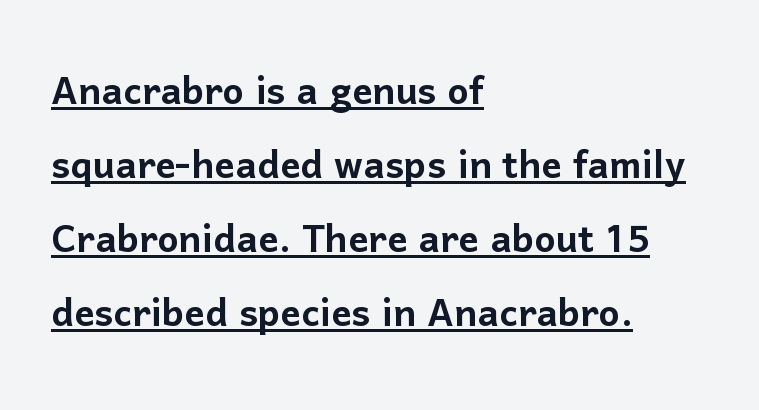
The image shows 50 px sans-serif type, upright; set left-aligned, normal line spacing (1.48x), normal letter spacing, underlined; low stroke contrast and a medium x-height.
